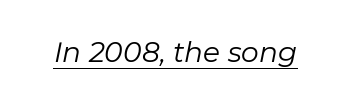
Honestly, the letter spacing is just normal — you wouldn't notice it. Stems here are at most as thick as an everyday book face. The lettering tilts uniformly, giving the passage an italic look. Every word sits above its own underline. The face used here is proportionally spaced, like ordinary book or web type.
